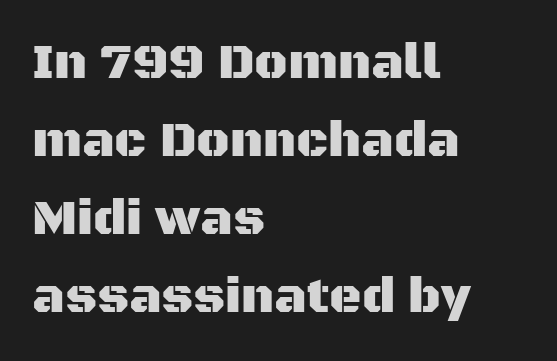
The image shows 50 px sans-serif type, upright; set left-aligned, normal line spacing (1.56x), normal letter spacing, not underlined; medium stroke contrast and a large x-height.
